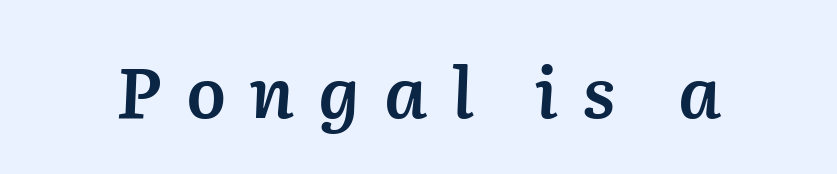
The face used here is rendered with a markedly widened letterfit. Looks like regular typesetting: each glyph gets only the width it needs. Check under the words: just untouched page. Stems and bowls a touch heavier than normal — semibold. The face used here has a pronounced slope to its letters.
